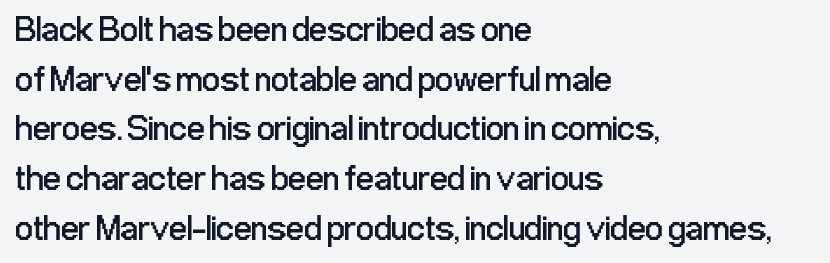
{"serif": "no", "italic": "no", "bold": "no", "weight": "regular", "width": "condensed", "stroke_contrast": "low", "x_height": "medium", "monospaced": "no", "underline": "no", "align": "left", "line_spacing": "normal", "line_spacing_ratio": 1.42, "letter_spacing": "normal", "letter_spacing_em": 0.0, "glyph_px": 35}
